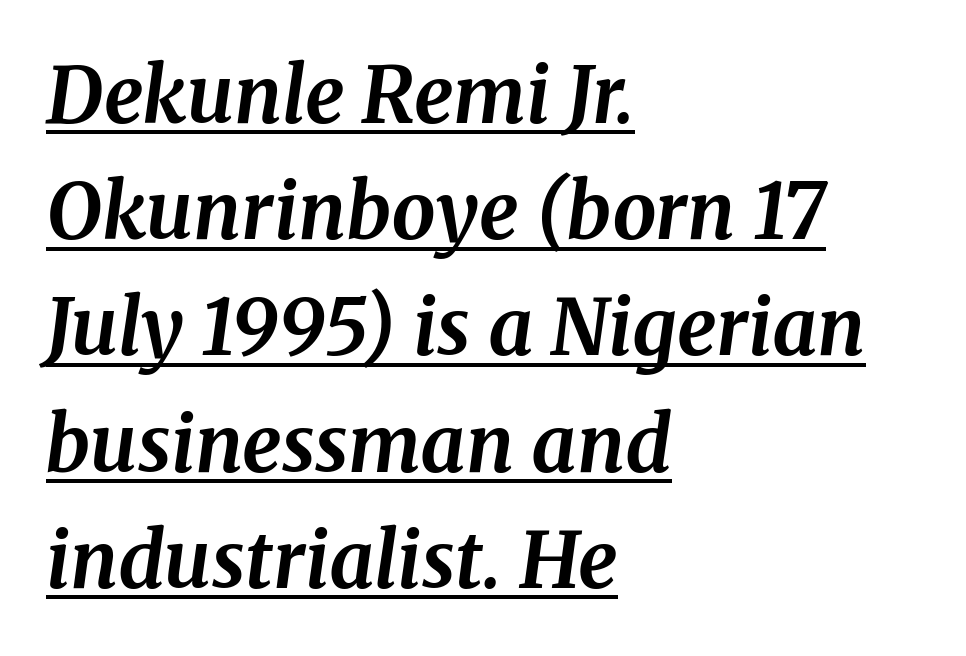
Does the lettering tilt? It does — this is italic. How would I describe the line gaps? Plain and ordinary. The ragged edge is on the right, which tells us the setting is flush left. Glyph-to-glyph distance matches everyday printed text.
